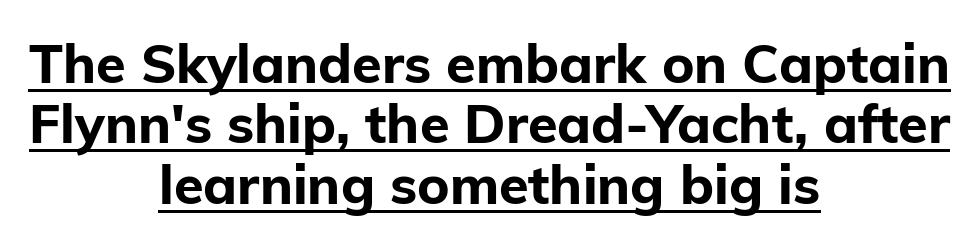
Upright lettering throughout. Typeset on center — no edge is straight. Heavy-handed strokes throughout: this text is bold. These lines keep a tight, regular rhythm from letter to letter.
